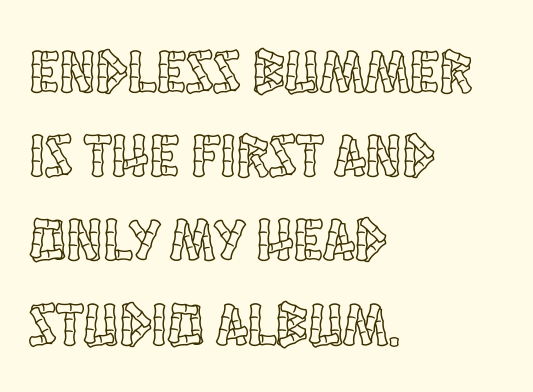
These lines are rendered in a variable-pitch font. Letter spacing: default. Honestly, the row spacing looks completely unremarkable. Words float on clear page, feet unadorned. The compositor pushed each line to the left boundary.
